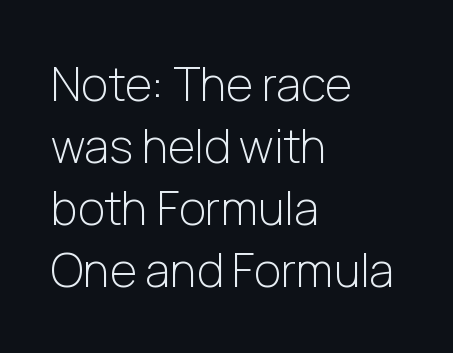
Vertically, the passage feels balanced, rows spaced as you'd expect. Each word holds together tightly as a unit, with standard inter-letter gaps. The letters carry no serifs — their stems end cleanly without finishing strokes. When letters stand straight like this, we call the style roman or upright.
